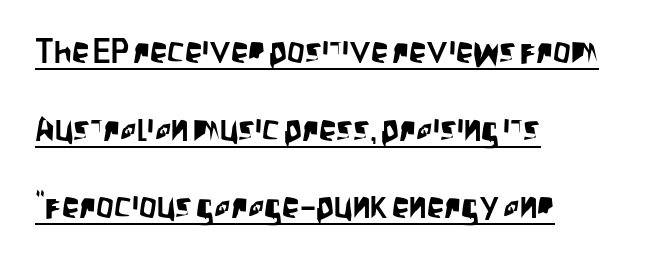
{"serif": "no", "italic": "no", "width": "condensed", "stroke_contrast": "low", "x_height": "large", "monospaced": "no", "underline": "yes", "align": "left", "line_spacing": "loose", "line_spacing_ratio": 2.22, "letter_spacing": "normal", "letter_spacing_em": 0.0, "glyph_px": 35}
